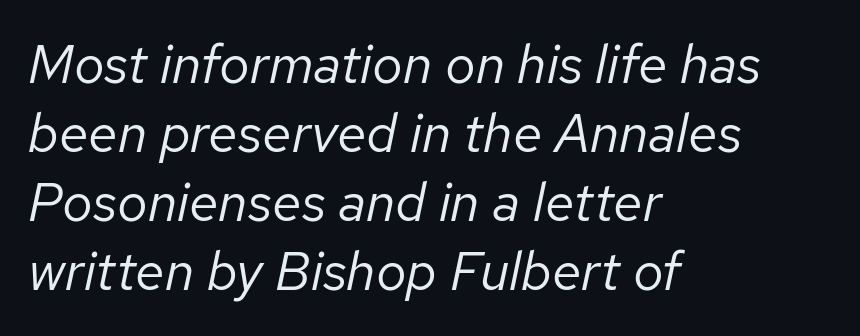
The image shows 54 px regular-weight type, italic (leaning right); set left-aligned, normal line spacing (1.28x), normal letter spacing, not underlined; low stroke contrast and a medium x-height.
